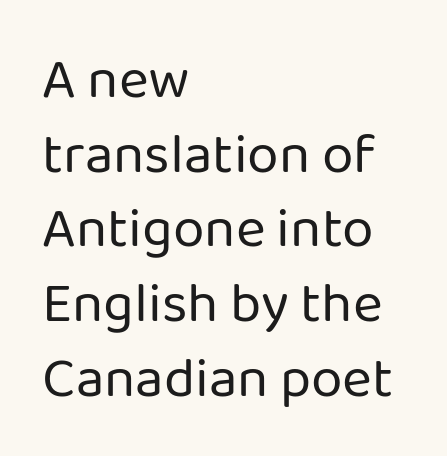
The image shows 57 px regular-weight sans-serif type, upright; set left-aligned, normal line spacing (1.31x), normal letter spacing, not underlined; low stroke contrast and a medium x-height.
